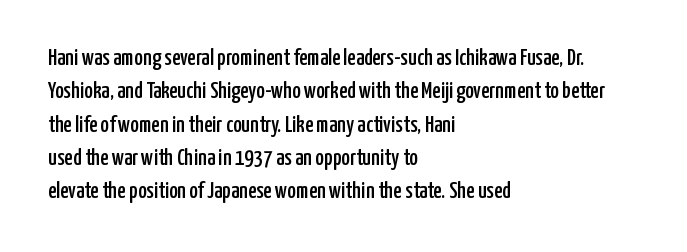
{"italic": "no", "underline": "no", "align": "left", "line_spacing": "normal", "line_spacing_ratio": 1.45, "letter_spacing": "normal", "letter_spacing_em": 0.0, "glyph_px": 23}
